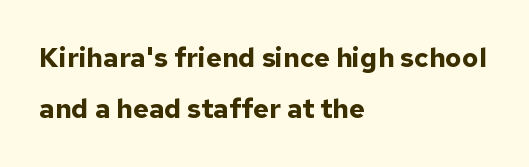
{"italic": "no", "bold": "yes", "underline": "no", "align": "left", "line_spacing_ratio": 1.89, "letter_spacing": "normal", "letter_spacing_em": 0.0, "glyph_px": 27}
